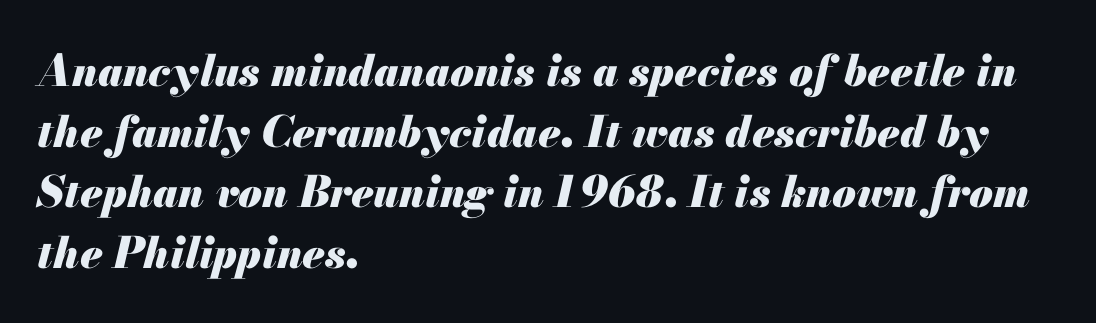
{"italic": "yes", "lean": "right", "slant_degrees": 13, "bold": "yes", "weight": "heavy", "width": "normal", "stroke_contrast": "medium", "x_height": "small", "monospaced": "no", "underline": "no", "align": "left", "line_spacing": "normal", "line_spacing_ratio": 1.41, "letter_spacing": "normal", "letter_spacing_em": 0.0, "glyph_px": 43}
